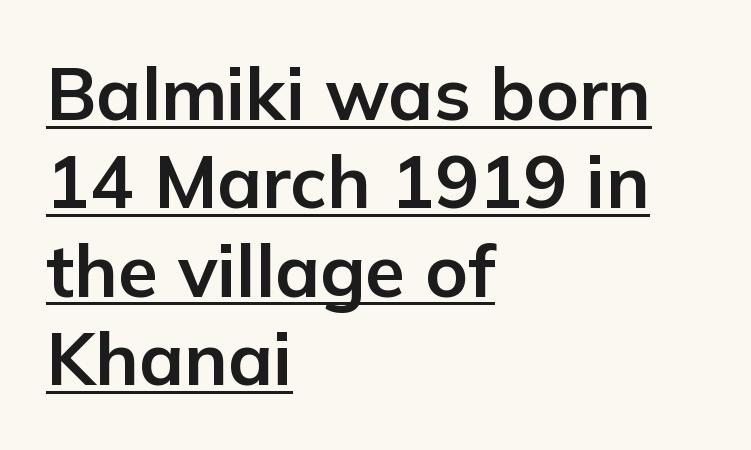
Q: Is the text bold? A: Yes.
Q: Is the text italic (slanted)? A: No, it is upright.
Q: Is the typeface a serif or a sans-serif typeface? A: Sans-serif.
Q: Is the text underlined? A: Yes.
Q: How is the paragraph aligned? A: Left-aligned.
Q: Is the spacing between letters normal or unusually wide? A: Normal.
Q: Width (condensed, normal, or wide)? A: Normal.
Q: Stroke contrast? A: Low.
Q: x-height? A: Medium.
Q: Monospaced? A: No.
